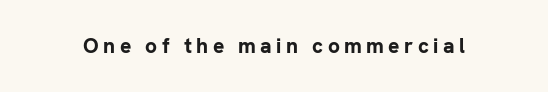
The image shows 21 px bold type, upright; set unusually wide letter spacing (+0.21 em), not underlined.
